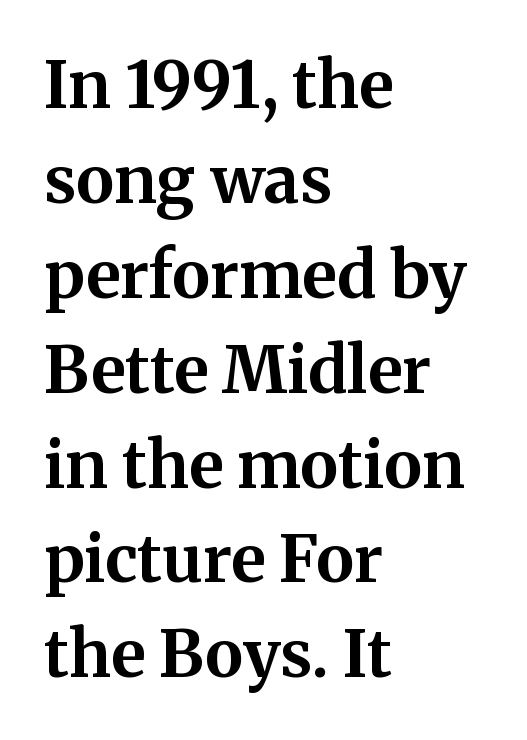
Q: Is the text bold? A: Yes.
Q: Is the text italic (slanted)? A: No, it is upright.
Q: Is the typeface a serif or a sans-serif typeface? A: Serif.
Q: Is the text underlined? A: No.
Q: How is the paragraph aligned? A: Left-aligned.
Q: Is the spacing between letters normal or unusually wide? A: Normal.
Q: Is the spacing between lines tight, normal or loose? A: Normal.
Q: Width (condensed, normal, or wide)? A: Normal.
Q: Stroke contrast? A: Medium.
Q: x-height? A: Medium.
Q: Monospaced? A: No.
